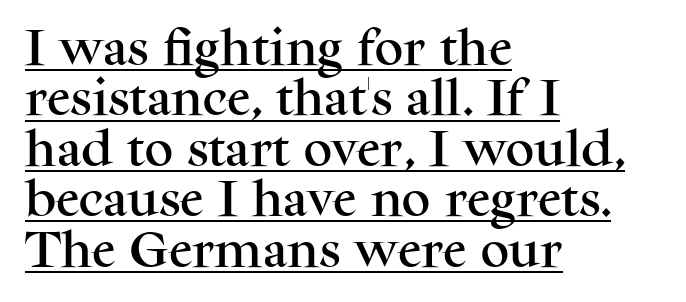
The image shows 40 px serif type, upright; set left-aligned, normal line spacing (1.26x), normal letter spacing, underlined; medium stroke contrast and a medium x-height.
